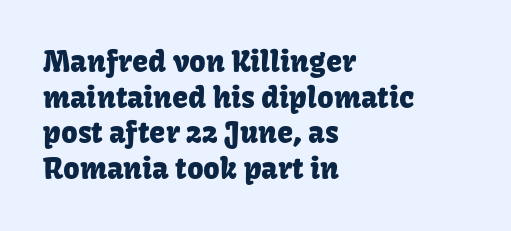
{"serif": "no", "italic": "no", "width": "normal", "stroke_contrast": "low", "x_height": "medium", "monospaced": "no", "underline": "no", "align": "left", "line_spacing_ratio": 1.23, "letter_spacing": "normal", "letter_spacing_em": 0.0, "glyph_px": 29}
